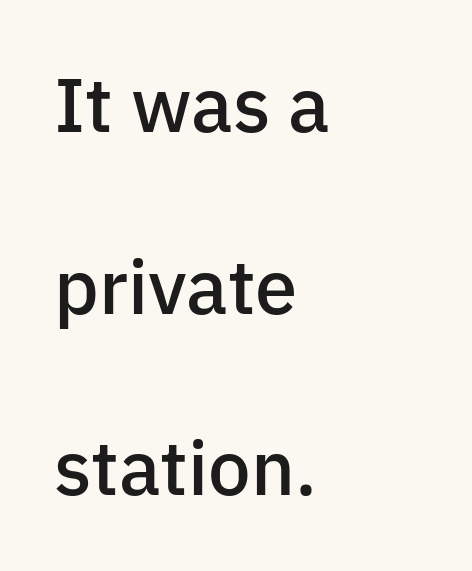
Q: Is the text bold? A: Semi-bold.
Q: Is the text italic (slanted)? A: No, it is upright.
Q: Is the typeface a serif or a sans-serif typeface? A: Sans-serif.
Q: Is the text underlined? A: No.
Q: How is the paragraph aligned? A: Left-aligned.
Q: Is the spacing between letters normal or unusually wide? A: Normal.
Q: Is the spacing between lines tight, normal or loose? A: Loose.
Q: Width (condensed, normal, or wide)? A: Normal.
Q: Stroke contrast? A: Low.
Q: x-height? A: Medium.
Q: Monospaced? A: No.
